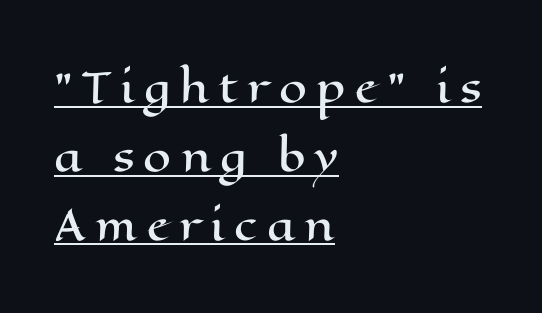
The image shows 40 px wide type, upright; set left-aligned, line spacing 1.72x, unusually wide letter spacing (+0.23 em), underlined; high stroke contrast and a medium x-height.
